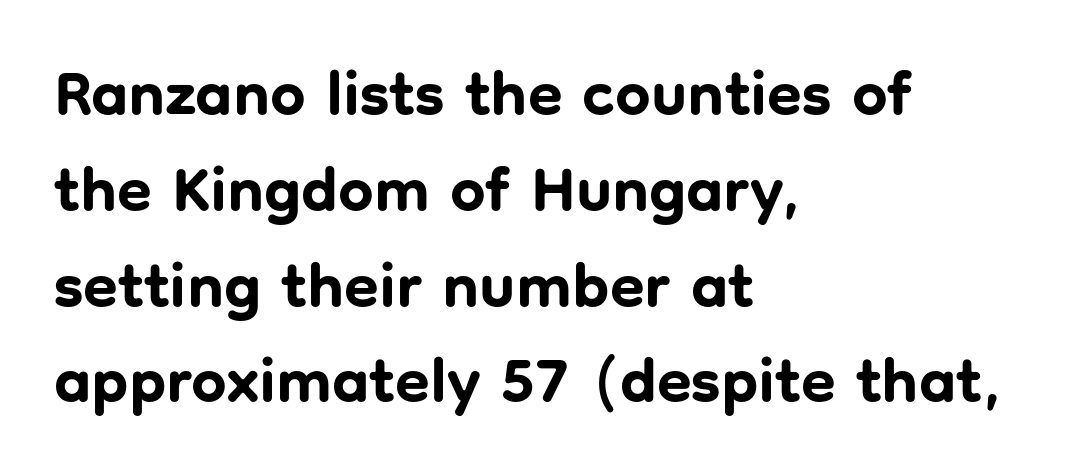
{"serif": "no", "italic": "no", "bold": "yes", "weight": "bold", "width": "normal", "stroke_contrast": "low", "x_height": "medium", "monospaced": "no", "underline": "no", "align": "left", "line_spacing": "normal", "line_spacing_ratio": 1.52, "letter_spacing": "normal", "letter_spacing_em": 0.0, "glyph_px": 63}
